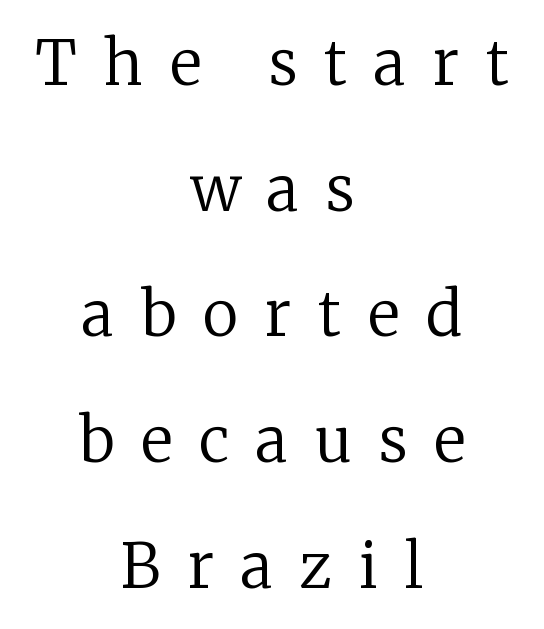
Vertical stems look standard width or narrower in stroke. Centered paragraph, ragged on both sides. Here the designer chose a conventional face with non-uniform glyph widths. Type style note: has serifs. Tracking here is generous; glyphs stand well apart from one another. Regarding leading, the lines here are spaced well apart.
